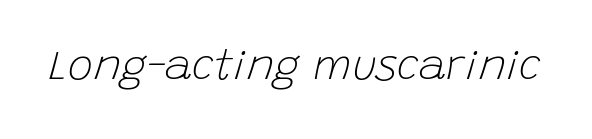
{"italic": "yes", "lean": "right", "slant_degrees": 15, "bold": "no", "weight": "light", "width": "normal", "stroke_contrast": "low", "x_height": "large", "monospaced": "no", "underline": "no", "letter_spacing": "normal", "letter_spacing_em": 0.0, "glyph_px": 42}
